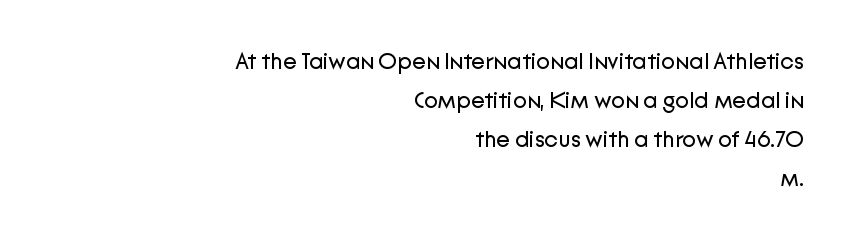
Q: Is the text bold? A: No.
Q: Is the text italic (slanted)? A: No, it is upright.
Q: Is the text underlined? A: No.
Q: How is the paragraph aligned? A: Right-aligned.
Q: Is the spacing between letters normal or unusually wide? A: Normal.
Q: Is the spacing between lines tight, normal or loose? A: Normal.
